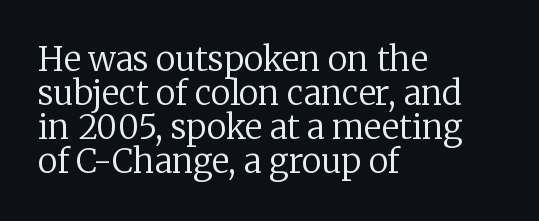
Is this a fixed-width face? No — the glyphs have proportional, varying widths. Posture: straight, roman, zero tilt. Summary of vertical rhythm: compact, with narrow interline spacing. I'd call this a serif setting — the letters wear small feet.
